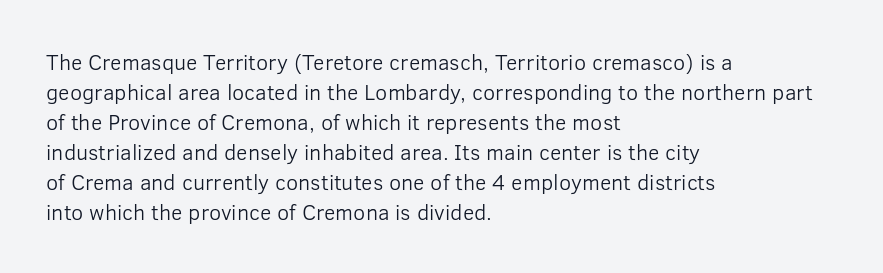
Reading down the column, the eye jumps a familiar distance to each next line. Left-aligned paragraph, ragged on the right. Check under the words: just untouched page. Nope, not italic — everything's standing straight.
